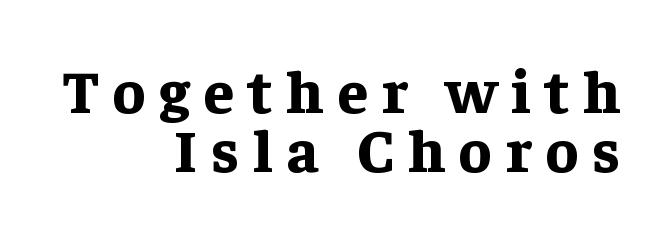
Horizontally, the lines are justified to the trailing edge only. Observe the serifs anchoring each vertical stroke in this sample. You could barely slide anything between these rows. The rendering uses natural spacing where letterforms have individual widths. Caption: expanded tracking, letters set apart.
